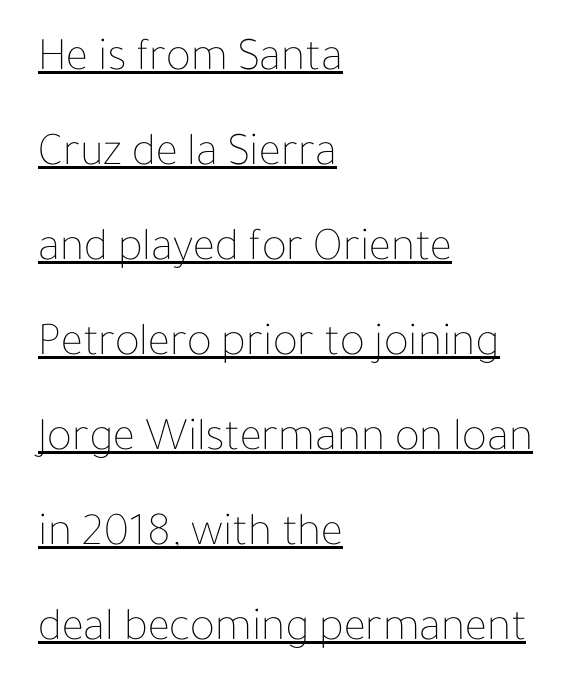
The image shows 47 px thin type, upright; set left-aligned, loose line spacing (2.02x), normal letter spacing, underlined; low stroke contrast and a medium x-height.
